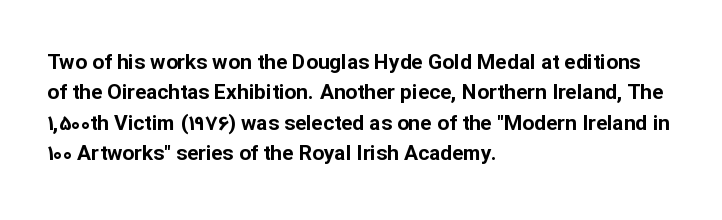
Q: Is the text bold? A: Yes.
Q: Is the text italic (slanted)? A: No, it is upright.
Q: Is the text underlined? A: No.
Q: How is the paragraph aligned? A: Left-aligned.
Q: Is the spacing between letters normal or unusually wide? A: Normal.
Q: Is the spacing between lines tight, normal or loose? A: Normal.
